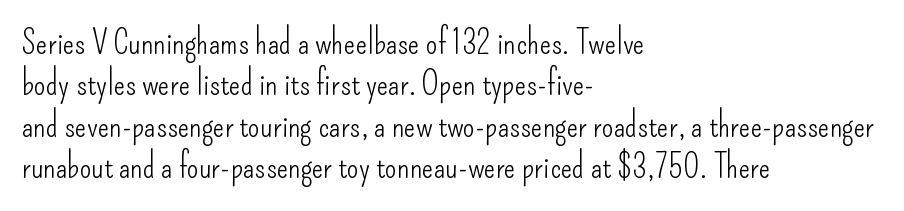
Q: Is the text bold? A: No.
Q: Is the text italic (slanted)? A: No, it is upright.
Q: Is the typeface a serif or a sans-serif typeface? A: Sans-serif.
Q: Is the text underlined? A: No.
Q: How is the paragraph aligned? A: Left-aligned.
Q: Is the spacing between letters normal or unusually wide? A: Normal.
Q: Width (condensed, normal, or wide)? A: Condensed.
Q: Stroke contrast? A: Low.
Q: x-height? A: Small.
Q: Monospaced? A: No.
